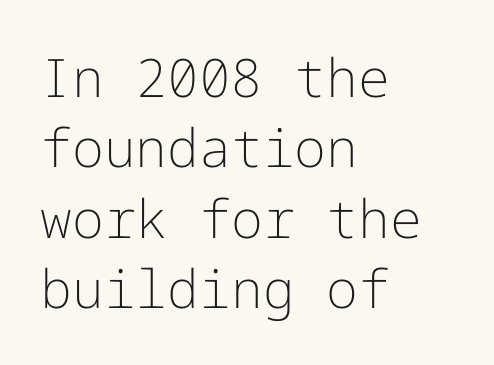
Successive baselines arrive at the customary interval. Bare-footed words on every line. Are there feet on the stems? There aren't — it's a sans. Rendered with straight, roman letterforms.
